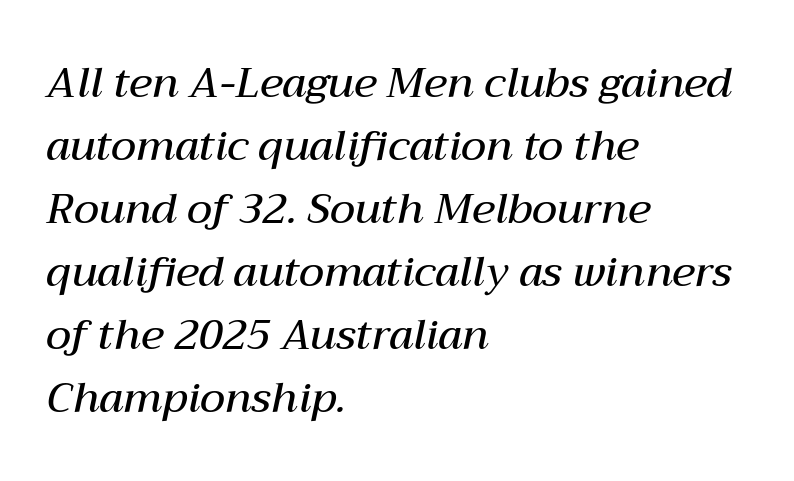
The whole block is typeset with a tilt. Horizontal bands of white between lines are of average thickness. A classic flush-left, rag-right setting is used for this passage. The strokes are fattened partway — semibold, not bold. Letter spacing: default.
